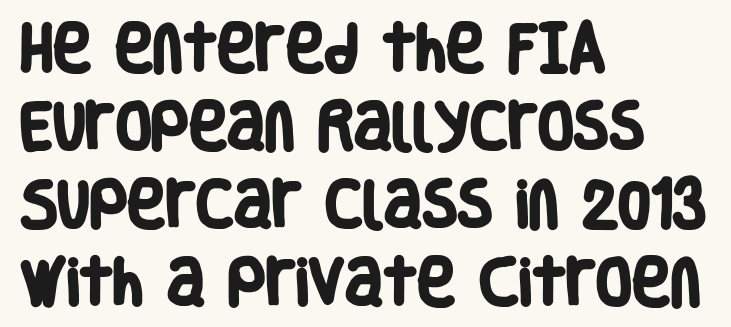
{"serif": "no", "bold": "yes", "weight": "heavy", "width": "condensed", "stroke_contrast": "low", "x_height": "large", "monospaced": "no", "underline": "no", "align": "left", "line_spacing": "normal", "line_spacing_ratio": 1.5, "letter_spacing": "normal", "letter_spacing_em": 0.0, "glyph_px": 52}
